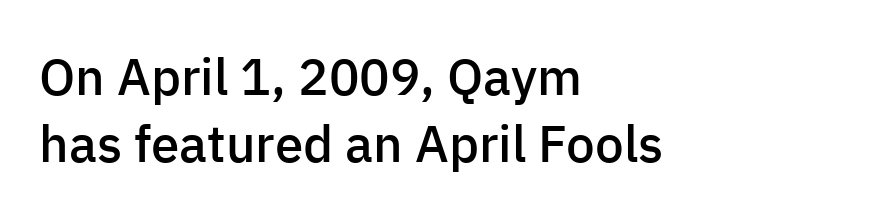
{"serif": "no", "italic": "no", "bold": "semi", "weight": "semibold", "width": "normal", "stroke_contrast": "low", "x_height": "medium", "monospaced": "no", "underline": "no", "align": "left", "line_spacing": "normal", "line_spacing_ratio": 1.31, "letter_spacing": "normal", "letter_spacing_em": 0.0, "glyph_px": 51}
